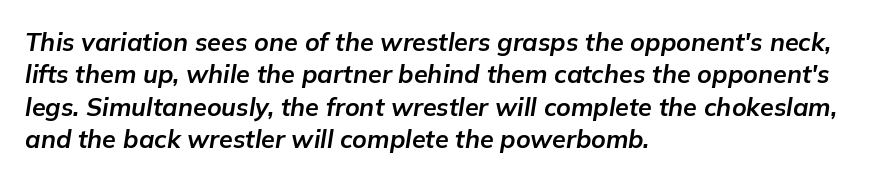
{"italic": "yes", "lean": "right", "slant_degrees": 9, "bold": "yes", "underline": "no", "align": "left", "line_spacing": "normal", "line_spacing_ratio": 1.3, "letter_spacing": "normal", "letter_spacing_em": 0.0, "glyph_px": 25}
